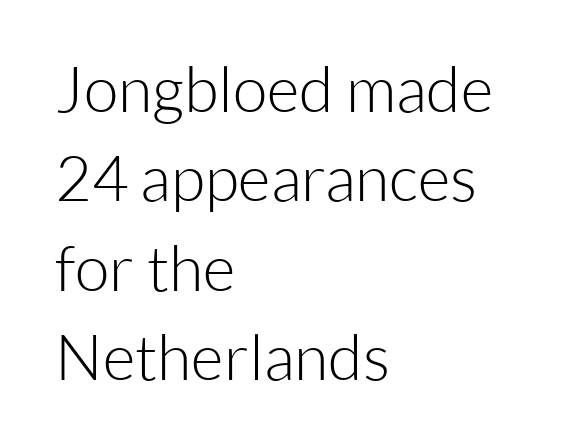
Is this a fixed-width face? No — the glyphs have proportional, varying widths. Nothing heavy about these letters — not bold at all. The font family rendered here belongs to the sans-serif group. The gap between lines stays unmarked.
